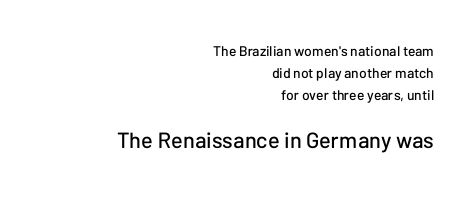
The space directly below the letters is spotless. The rendering uses a moderate line-height, typical for paragraphs. Does the bottom block carry the larger type? Yes, it does. Ascenders rise straight up at ninety degrees.
